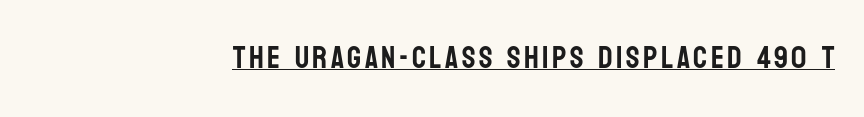
The image shows 31 px condensed sans-serif type, upright; set right-aligned, underlined; low stroke contrast and a large x-height.
